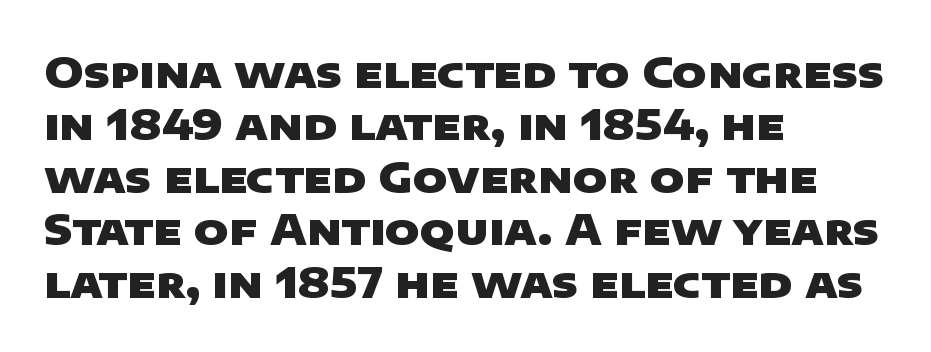
The letters are bold, with thick, heavy strokes. Each word holds together tightly as a unit, with standard inter-letter gaps. The ragged edge is on the right, which tells us the setting is flush left. Anything drawn beneath the words? Only blank space.
